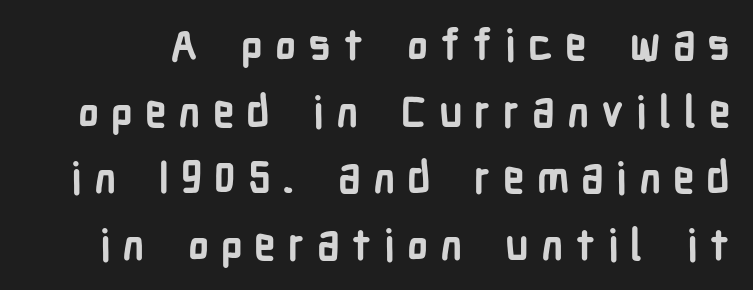
The image shows 43 px semibold, condensed sans-serif type, upright; set normal line spacing (1.55x), unusually wide letter spacing (+0.28 em), not underlined; low stroke contrast and a medium x-height.
